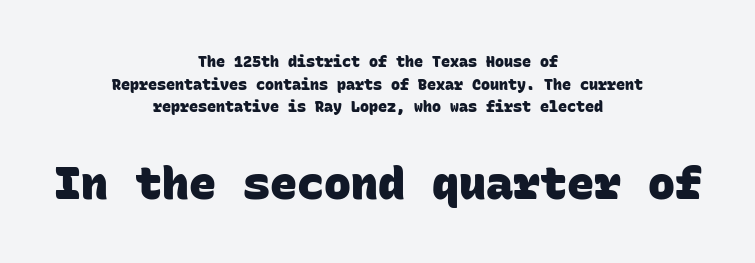
{"serif": "no", "bold": "yes", "weight": "heavy", "width": "normal", "stroke_contrast": "low", "x_height": "large", "monospaced": "yes", "underline": "no", "align": "center", "line_spacing": "normal", "line_spacing_ratio": 1.51, "letter_spacing": "normal", "letter_spacing_em": 0.0, "larger_block": "second", "size_ratio": 3.0, "glyph_px": 45}
